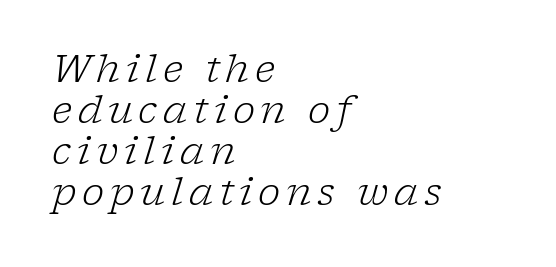
Check where the strokes stop: tiny serifs finish them off. The axis of the letterforms is tilted away from vertical. Rows of type sit shoulder to shoulder in the vertical direction. Plain, unruled lines of type. Looks like regular typesetting: each glyph gets only the width it needs. This rendering uses left alignment, leaving the right contour irregular.
